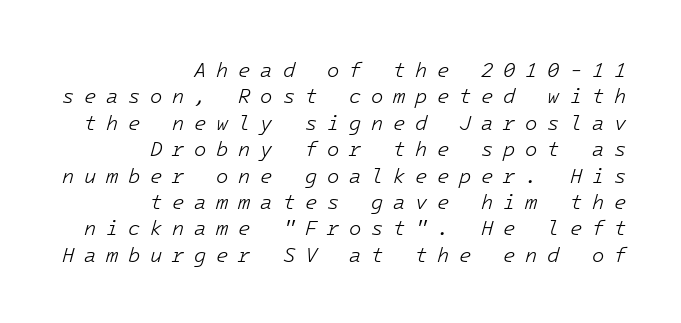
Q: Is the text bold? A: No.
Q: Is the text italic (slanted)? A: Yes, it leans right by about 16 degrees.
Q: Is the text underlined? A: No.
Q: How is the paragraph aligned? A: Right-aligned.
Q: Is the spacing between letters normal or unusually wide? A: Unusually wide.
Q: Is the spacing between lines tight, normal or loose? A: Normal.
